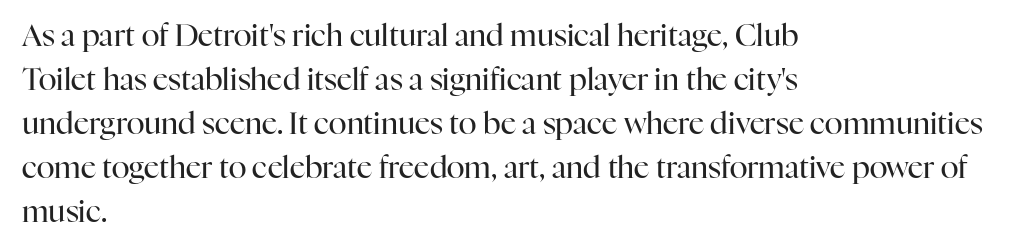
{"serif": "yes", "italic": "no", "bold": "no", "weight": "regular", "width": "normal", "stroke_contrast": "high", "x_height": "medium", "monospaced": "no", "underline": "no", "align": "left", "line_spacing": "normal", "line_spacing_ratio": 1.47, "letter_spacing": "normal", "letter_spacing_em": 0.0, "glyph_px": 30}
